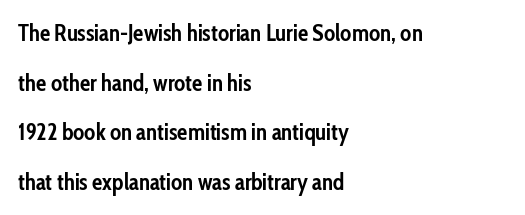
The image shows 23 px bold type, upright; set left-aligned, loose line spacing (2.16x), normal letter spacing, not underlined.
